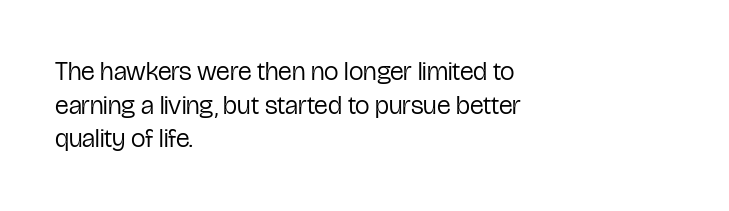
{"italic": "no", "bold": "no", "underline": "no", "align": "left", "line_spacing": "normal", "line_spacing_ratio": 1.29, "letter_spacing": "normal", "letter_spacing_em": 0.0, "glyph_px": 26}
